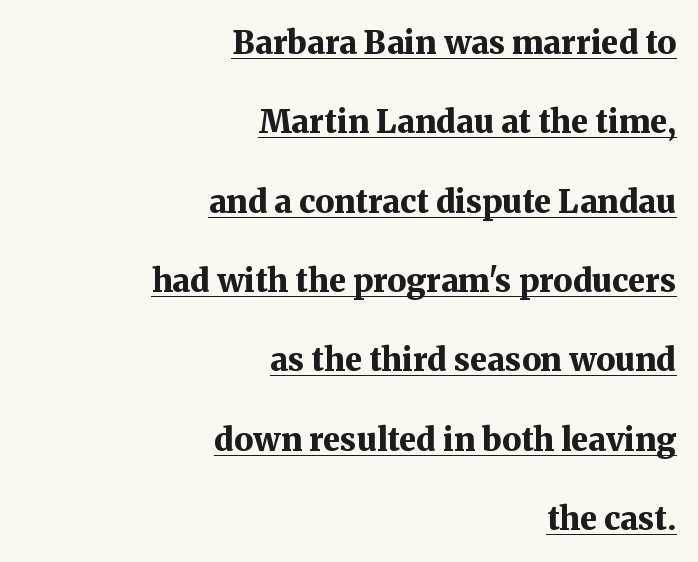
A typesetter would call this proportional, since set widths differ per character. Bold? Absolutely — the strokes are thick and heavy. Italic: no, the glyphs are upright roman. Observe the serifs anchoring each vertical stroke in this sample. Descenders here cross a horizontal rule under the line. A flush-right, rag-left setting is used for this passage.
